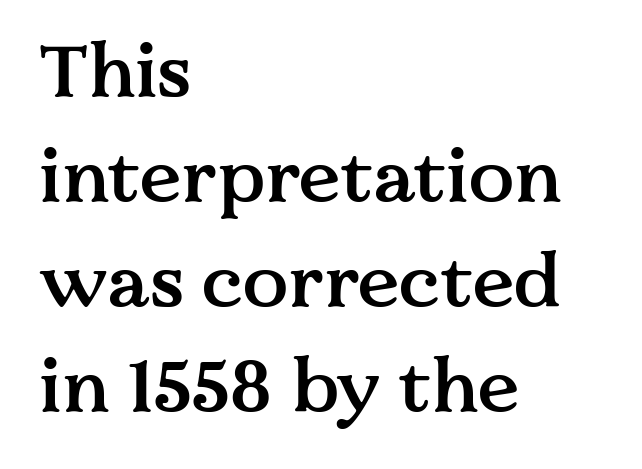
Q: Is the text bold? A: Semi-bold.
Q: Is the text italic (slanted)? A: No, it is upright.
Q: Is the typeface a serif or a sans-serif typeface? A: Serif.
Q: Is the text underlined? A: No.
Q: How is the paragraph aligned? A: Left-aligned.
Q: Is the spacing between letters normal or unusually wide? A: Normal.
Q: Is the spacing between lines tight, normal or loose? A: Normal.
Q: Width (condensed, normal, or wide)? A: Normal.
Q: Stroke contrast? A: Medium.
Q: x-height? A: Medium.
Q: Monospaced? A: No.
